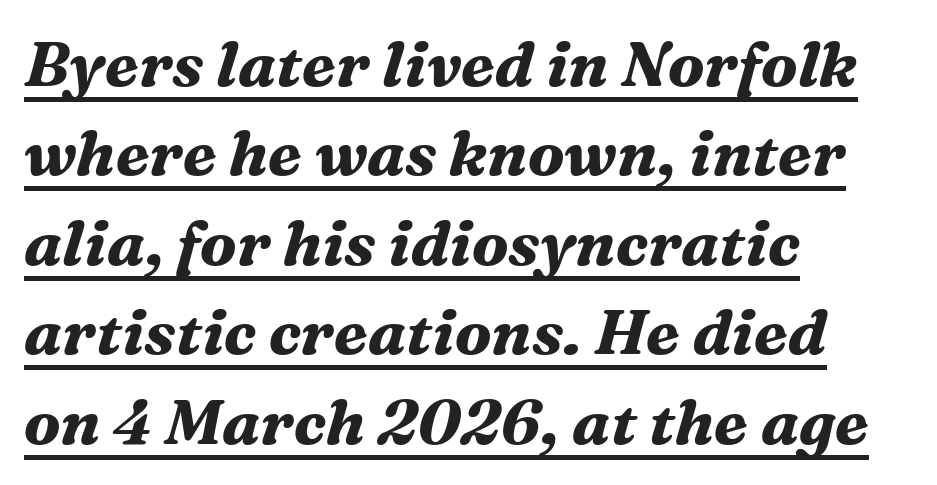
{"serif": "yes", "italic": "yes", "lean": "right", "slant_degrees": 16, "bold": "yes", "weight": "bold", "width": "normal", "stroke_contrast": "medium", "x_height": "medium", "monospaced": "no", "underline": "yes", "align": "left", "line_spacing": "normal", "line_spacing_ratio": 1.42, "letter_spacing": "normal", "letter_spacing_em": 0.0, "glyph_px": 63}
